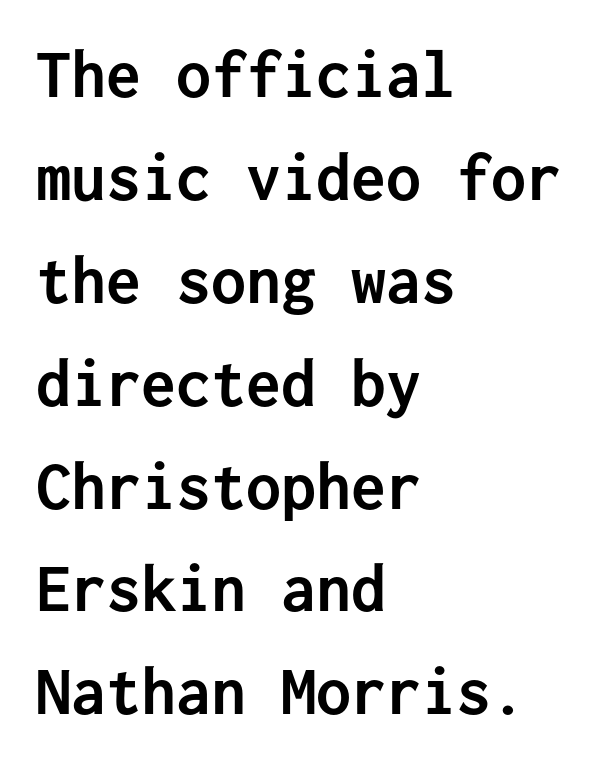
Q: Is the text bold? A: Yes.
Q: Is the text italic (slanted)? A: No, it is upright.
Q: Is the typeface a serif or a sans-serif typeface? A: Sans-serif.
Q: Is the text underlined? A: No.
Q: How is the paragraph aligned? A: Left-aligned.
Q: Is the spacing between letters normal or unusually wide? A: Normal.
Q: Is the spacing between lines tight, normal or loose? A: Normal.
Q: Width (condensed, normal, or wide)? A: Normal.
Q: Stroke contrast? A: Low.
Q: x-height? A: Medium.
Q: Monospaced? A: Yes.
